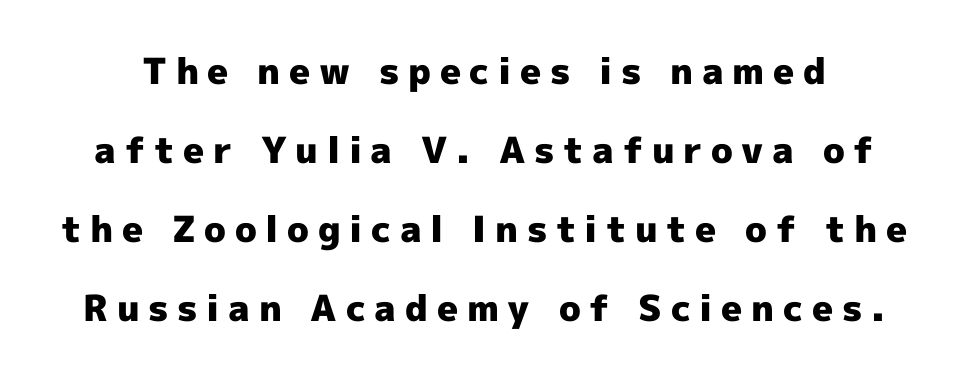
Q: Is the text bold? A: Yes.
Q: Is the text italic (slanted)? A: No, it is upright.
Q: Is the typeface a serif or a sans-serif typeface? A: Sans-serif.
Q: Is the text underlined? A: No.
Q: Is the spacing between letters normal or unusually wide? A: Unusually wide.
Q: Is the spacing between lines tight, normal or loose? A: Loose.
Q: Width (condensed, normal, or wide)? A: Normal.
Q: x-height? A: Medium.
Q: Monospaced? A: No.
